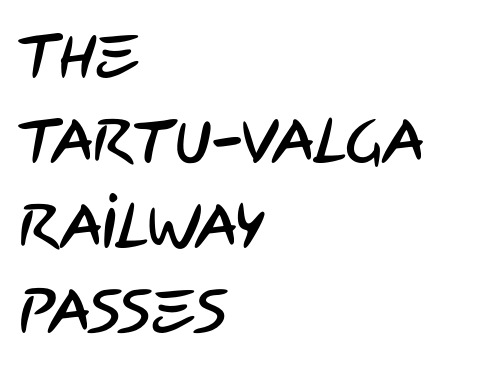
The image shows 62 px condensed sans-serif type; set left-aligned, normal line spacing (1.37x), normal letter spacing, not underlined; low stroke contrast and a large x-height.
